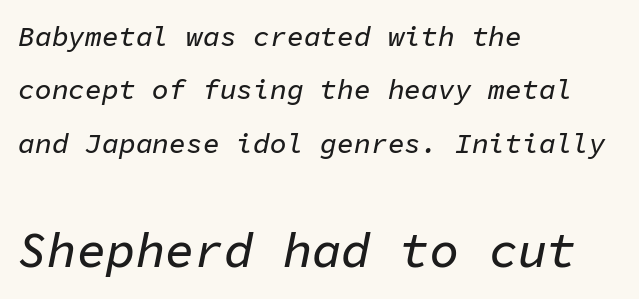
Q: Is the text italic (slanted)? A: Yes, it leans right by about 11 degrees.
Q: Is the text underlined? A: No.
Q: How is the paragraph aligned? A: Left-aligned.
Q: Is the spacing between letters normal or unusually wide? A: Normal.
Q: Is the spacing between lines tight, normal or loose? A: Loose.
Q: Which block of text is set in a larger size, the first (top) or the second (bottom)? A: The second (bottom) one.
Q: Width (condensed, normal, or wide)? A: Normal.
Q: Stroke contrast? A: Low.
Q: x-height? A: Medium.
Q: Monospaced? A: Yes.
